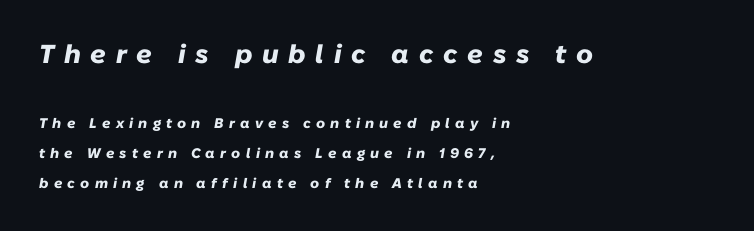
Q: Is the text bold? A: Yes.
Q: Is the text italic (slanted)? A: Yes, it leans right by about 10 degrees.
Q: Is the text underlined? A: No.
Q: How is the paragraph aligned? A: Left-aligned.
Q: Is the spacing between letters normal or unusually wide? A: Unusually wide.
Q: Is the spacing between lines tight, normal or loose? A: Loose.
Q: Which block of text is set in a larger size, the first (top) or the second (bottom)? A: The first (top) one.
